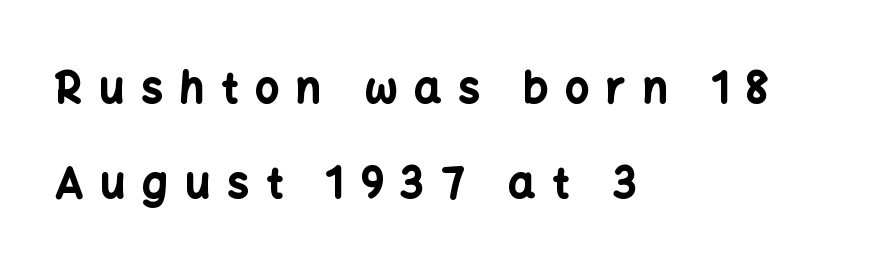
{"serif": "no", "italic": "no", "bold": "yes", "weight": "bold", "width": "normal", "stroke_contrast": "low", "x_height": "medium", "monospaced": "no", "underline": "no", "align": "left", "line_spacing": "loose", "line_spacing_ratio": 2.27, "letter_spacing": "wide", "letter_spacing_em": 0.41, "glyph_px": 42}
